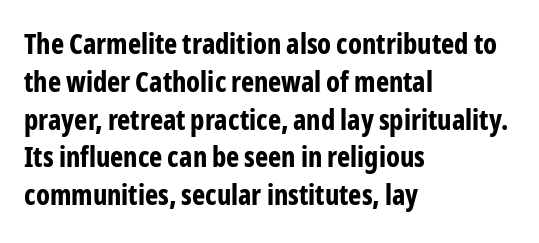
Students, note that the glyphs here touch the page at normal intervals. Vertical spacing — default. It's the straight-up-and-down kind of type. The face used here is a sans, in the tradition of grotesques and geometrics. Heavy-handed strokes throughout: this text is bold. Looks like regular typesetting: each glyph gets only the width it needs.
